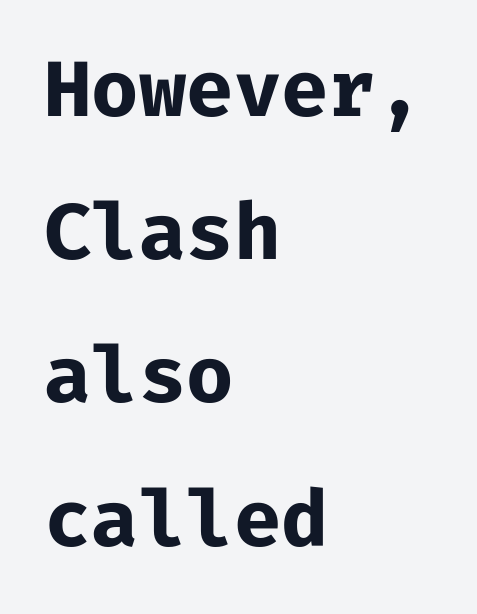
Layout note: lines flush left. Monospaced: the letters line up in strict vertical columns. Only glyphs here, with clear space below each row. Do the letters lean? They stand straight.
